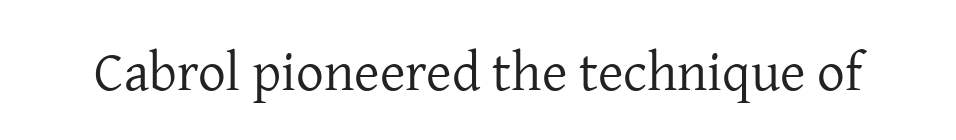
The image shows 55 px regular-weight serif type, upright; set normal letter spacing, not underlined; low stroke contrast and a medium x-height.
